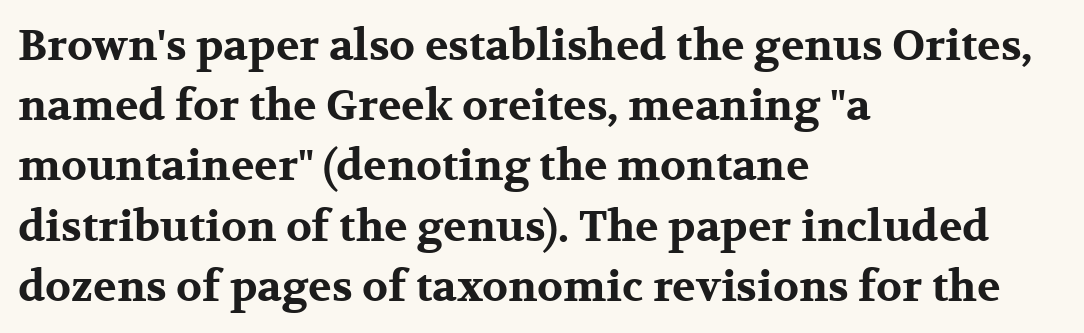
Q: Is the text bold? A: Yes.
Q: Is the text italic (slanted)? A: No, it is upright.
Q: Is the typeface a serif or a sans-serif typeface? A: Serif.
Q: Is the text underlined? A: No.
Q: How is the paragraph aligned? A: Left-aligned.
Q: Is the spacing between letters normal or unusually wide? A: Normal.
Q: Is the spacing between lines tight, normal or loose? A: Normal.
Q: Width (condensed, normal, or wide)? A: Wide.
Q: Stroke contrast? A: Medium.
Q: x-height? A: Medium.
Q: Monospaced? A: No.
